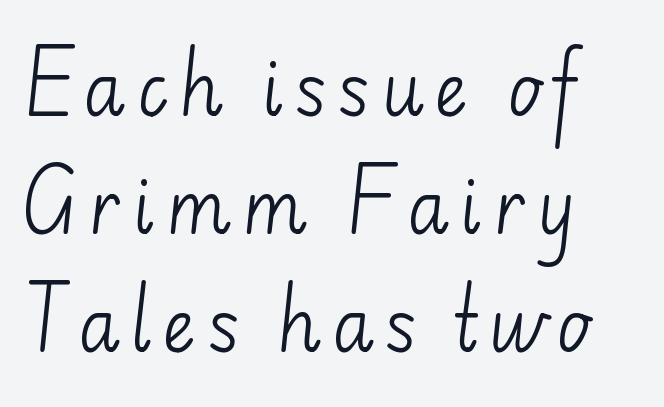
Looks like regular typesetting: each glyph gets only the width it needs. Honestly, the row spacing looks completely unremarkable. The strokes are not fattened; the text isn't bold.
